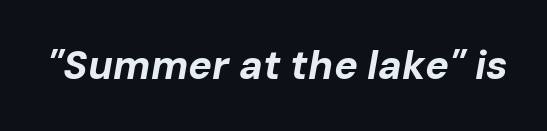
The image shows 40 px bold type, italic (leaning right); set normal letter spacing, not underlined; low stroke contrast and a medium x-height.
